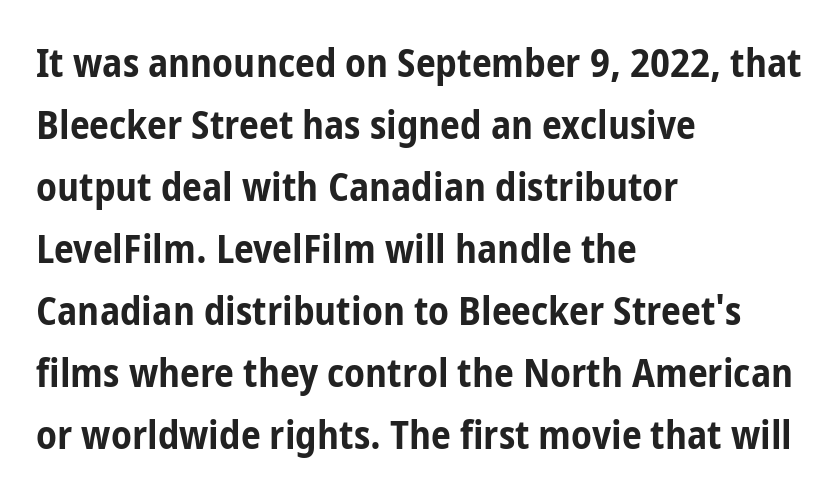
{"serif": "no", "italic": "no", "bold": "yes", "weight": "bold", "width": "condensed", "stroke_contrast": "low", "x_height": "medium", "monospaced": "no", "underline": "no", "align": "left", "line_spacing": "normal", "line_spacing_ratio": 1.55, "letter_spacing": "normal", "letter_spacing_em": 0.0, "glyph_px": 40}
